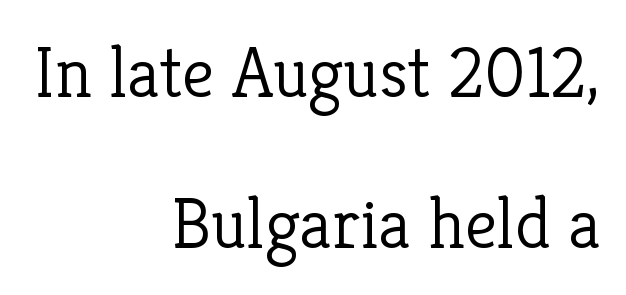
The rendering uses a large line-height, opening up the rows. Is this a sans? No — the strokes have serifs. These glyphs show unthickened strokes, regular width or finer. The area under the type is left untouched. A typesetter would mark this as roman, not italic.
